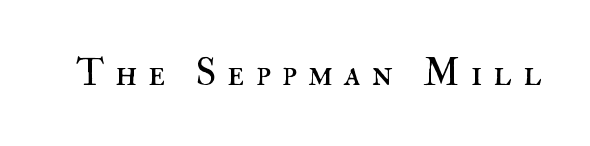
The image shows 38 px regular-weight type, upright; set unusually wide letter spacing (+0.29 em), not underlined; high stroke contrast and a small x-height.
